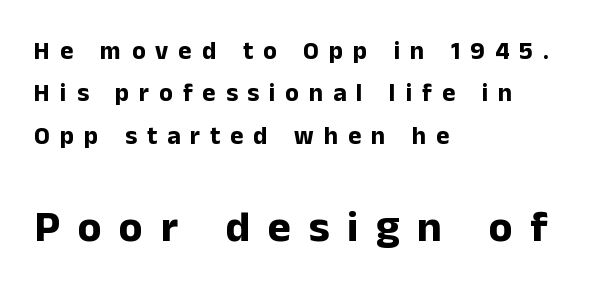
{"serif": "no", "italic": "no", "bold": "yes", "weight": "bold", "width": "normal", "stroke_contrast": "low", "x_height": "medium", "monospaced": "no", "underline": "no", "align": "left", "line_spacing": "normal", "line_spacing_ratio": 1.7, "letter_spacing": "wide", "letter_spacing_em": 0.4, "larger_block": "second", "size_ratio": 1.76, "glyph_px": 44}
